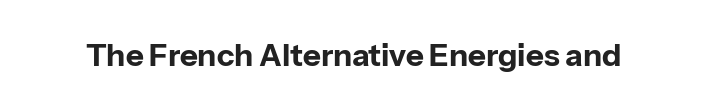
The image shows 31 px bold sans-serif type, upright; set normal letter spacing, not underlined; low stroke contrast and a medium x-height.
